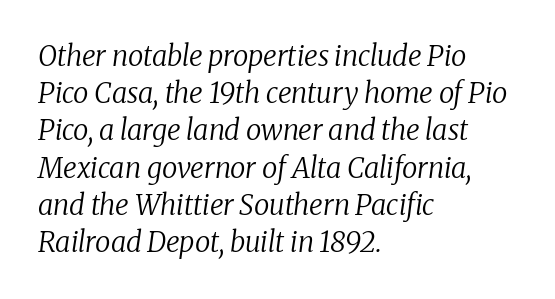
The image shows 28 px regular-weight serif type, italic (leaning right); set left-aligned, normal line spacing (1.33x), normal letter spacing, not underlined; low stroke contrast and a medium x-height.
